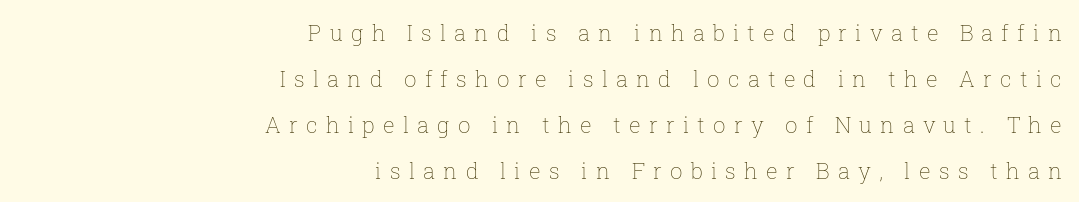
The vertical gap from one line to the next is large. Descenders are the only things crossing below the line. Each line ends at the same right margin while the left side varies. Ascenders rise straight up at ninety degrees. Compared with typical body copy, the letter spacing here is much looser. Unbolded letterforms with no extra heft.
